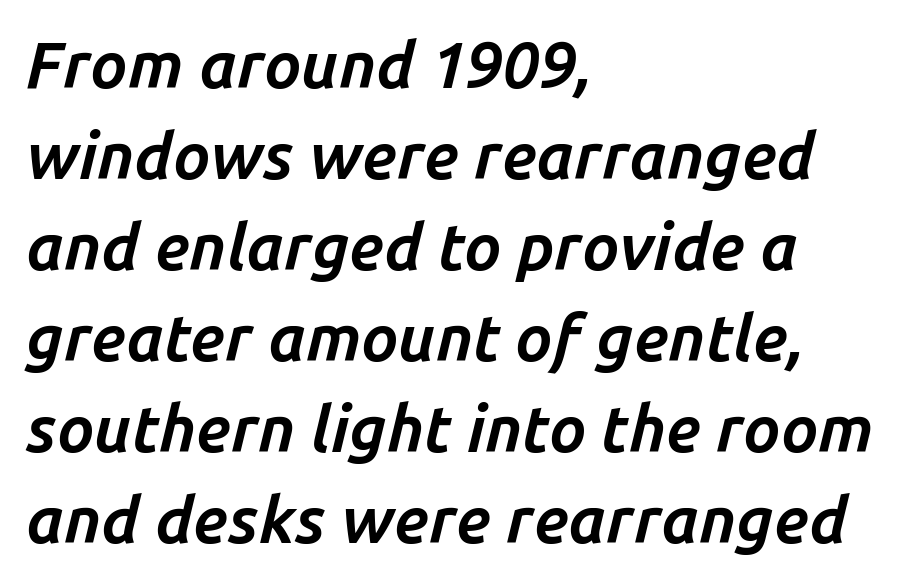
{"italic": "yes", "lean": "right", "slant_degrees": 14, "bold": "yes", "weight": "bold", "width": "normal", "stroke_contrast": "low", "x_height": "medium", "monospaced": "no", "underline": "no", "align": "left", "line_spacing": "normal", "line_spacing_ratio": 1.4, "letter_spacing": "normal", "letter_spacing_em": 0.0, "glyph_px": 65}
